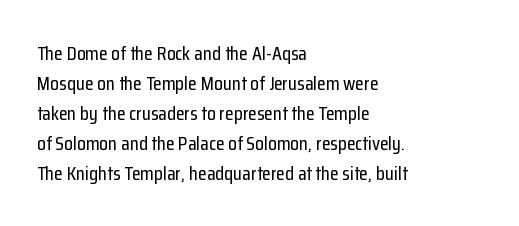
Q: Is the text italic (slanted)? A: No, it is upright.
Q: Is the text underlined? A: No.
Q: How is the paragraph aligned? A: Left-aligned.
Q: Is the spacing between letters normal or unusually wide? A: Normal.
Q: Is the spacing between lines tight, normal or loose? A: Normal.
